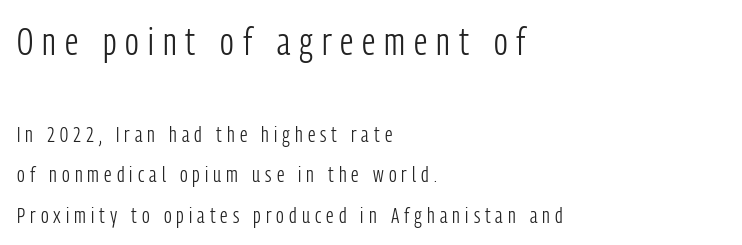
{"serif": "no", "italic": "no", "bold": "no", "weight": "light", "width": "condensed", "stroke_contrast": "low", "x_height": "medium", "monospaced": "no", "underline": "no", "align": "left", "line_spacing_ratio": 1.84, "letter_spacing": "wide", "letter_spacing_em": 0.23, "larger_block": "first", "size_ratio": 1.77, "glyph_px": 39}
